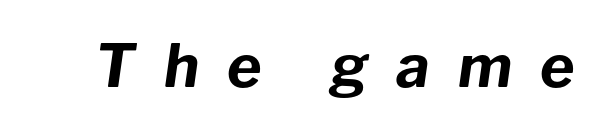
Q: Is the text bold? A: Yes.
Q: Is the text italic (slanted)? A: Yes, it leans right by about 8 degrees.
Q: Is the text underlined? A: No.
Q: Is the spacing between letters normal or unusually wide? A: Unusually wide.
Q: Width (condensed, normal, or wide)? A: Normal.
Q: Stroke contrast? A: Low.
Q: x-height? A: Medium.
Q: Monospaced? A: No.
